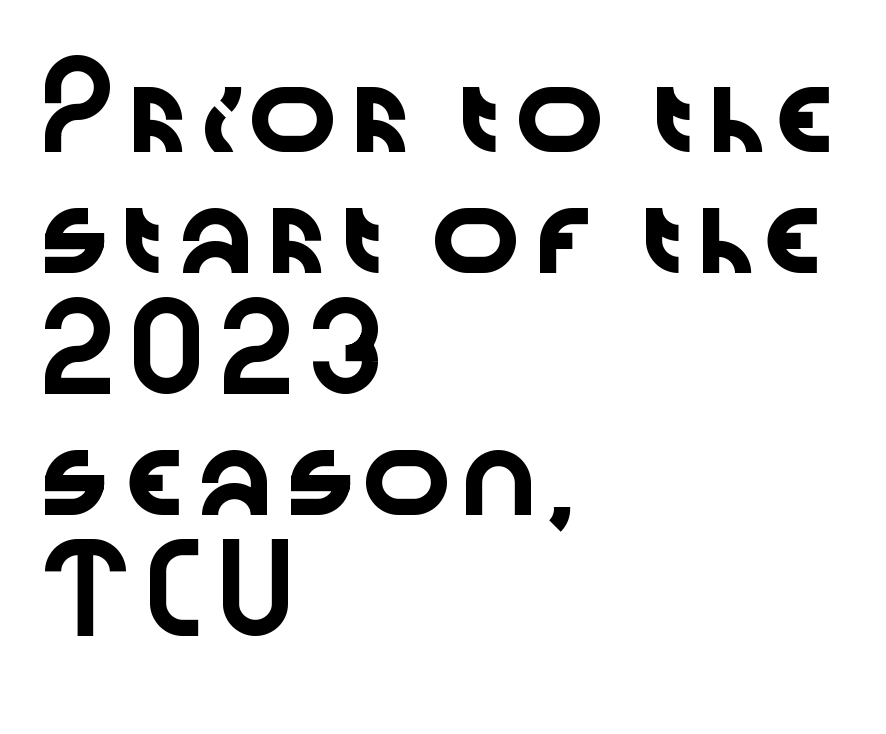
Q: Is the text italic (slanted)? A: No, it is upright.
Q: Is the typeface a serif or a sans-serif typeface? A: Sans-serif.
Q: Is the text underlined? A: No.
Q: How is the paragraph aligned? A: Left-aligned.
Q: Is the spacing between letters normal or unusually wide? A: Normal.
Q: Is the spacing between lines tight, normal or loose? A: Normal.
Q: Width (condensed, normal, or wide)? A: Wide.
Q: Stroke contrast? A: Low.
Q: x-height? A: Medium.
Q: Monospaced? A: No.
